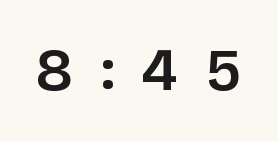
Q: Is the text bold? A: Semi-bold.
Q: Is the text italic (slanted)? A: No, it is upright.
Q: Is the typeface a serif or a sans-serif typeface? A: Sans-serif.
Q: Is the text underlined? A: No.
Q: Is the spacing between letters normal or unusually wide? A: Unusually wide.
Q: Width (condensed, normal, or wide)? A: Normal.
Q: Stroke contrast? A: Low.
Q: x-height? A: Large.
Q: Monospaced? A: No.
